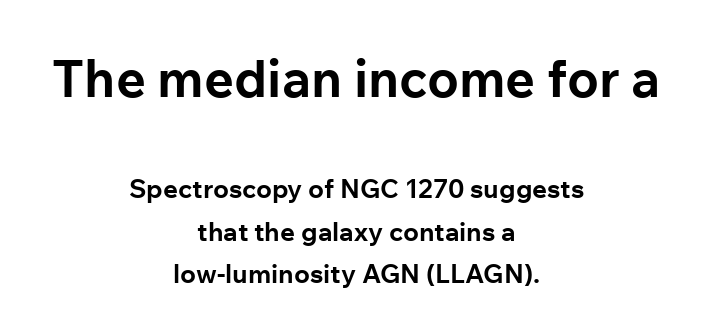
The image shows 52 px bold sans-serif type, upright; set centered, normal line spacing (1.64x), normal letter spacing, not underlined; the first (top) block is 2.0x larger; low stroke contrast and a medium x-height.
